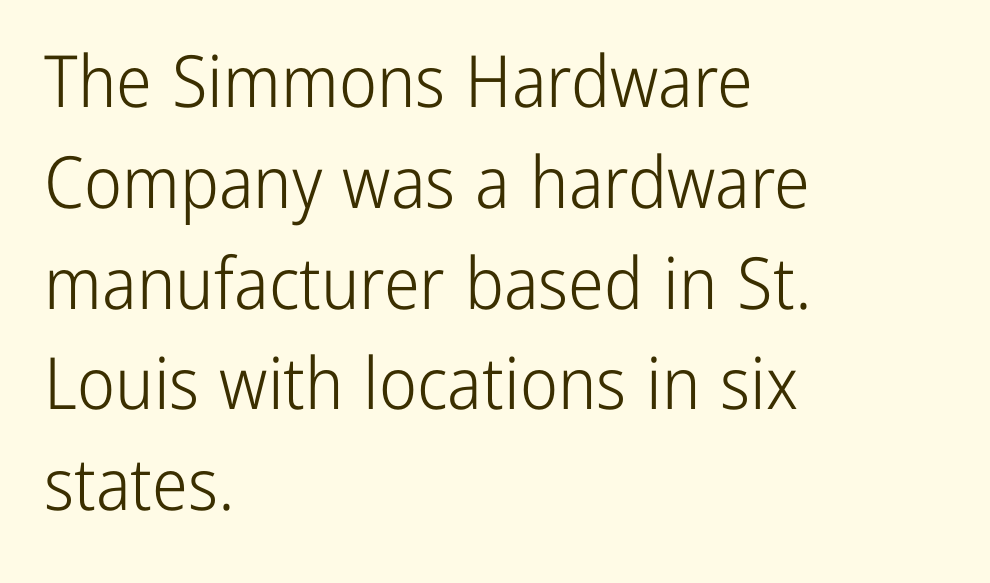
Q: Is the text bold? A: No.
Q: Is the text italic (slanted)? A: No, it is upright.
Q: Is the typeface a serif or a sans-serif typeface? A: Sans-serif.
Q: Is the text underlined? A: No.
Q: How is the paragraph aligned? A: Left-aligned.
Q: Is the spacing between letters normal or unusually wide? A: Normal.
Q: Is the spacing between lines tight, normal or loose? A: Normal.
Q: Width (condensed, normal, or wide)? A: Condensed.
Q: Stroke contrast? A: Low.
Q: x-height? A: Medium.
Q: Monospaced? A: No.
